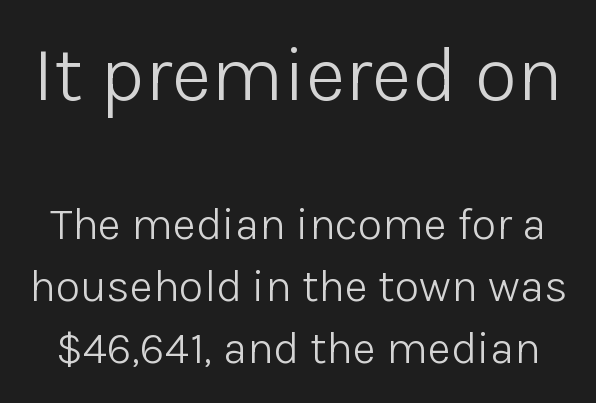
{"serif": "no", "italic": "no", "bold": "no", "weight": "light", "width": "normal", "stroke_contrast": "low", "x_height": "medium", "monospaced": "no", "underline": "no", "line_spacing": "normal", "line_spacing_ratio": 1.37, "letter_spacing": "normal", "letter_spacing_em": 0.0, "larger_block": "first", "size_ratio": 1.73, "glyph_px": 78}
